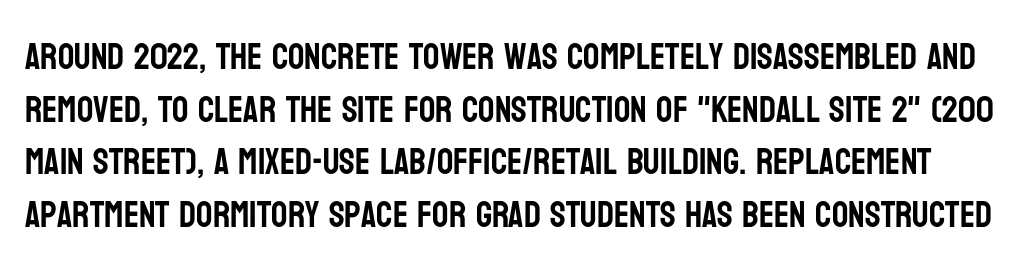
Q: Is the text italic (slanted)? A: No, it is upright.
Q: Is the typeface a serif or a sans-serif typeface? A: Sans-serif.
Q: Is the text underlined? A: No.
Q: Is the spacing between letters normal or unusually wide? A: Normal.
Q: Is the spacing between lines tight, normal or loose? A: Normal.
Q: Width (condensed, normal, or wide)? A: Condensed.
Q: Stroke contrast? A: Low.
Q: x-height? A: Large.
Q: Monospaced? A: No.
